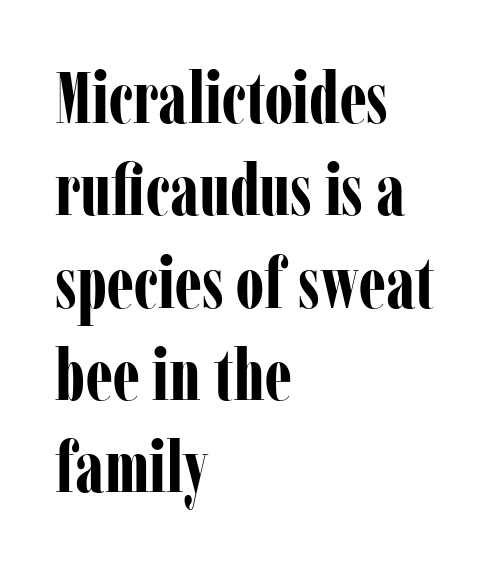
The image shows 71 px bold, condensed serif type, upright; set left-aligned, normal line spacing (1.3x), normal letter spacing, not underlined; low stroke contrast and a medium x-height.
